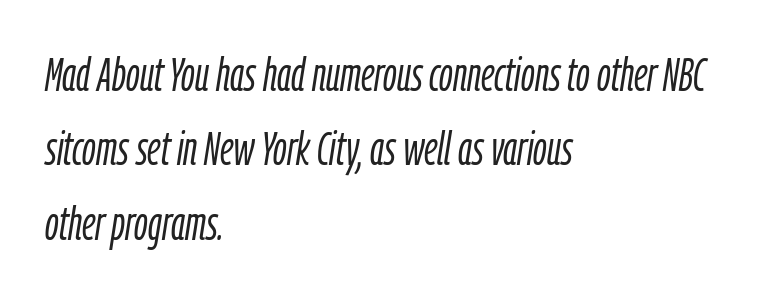
The image shows 47 px light, condensed type, italic (leaning right); set left-aligned, normal line spacing (1.58x), normal letter spacing, not underlined; low stroke contrast and a medium x-height.
